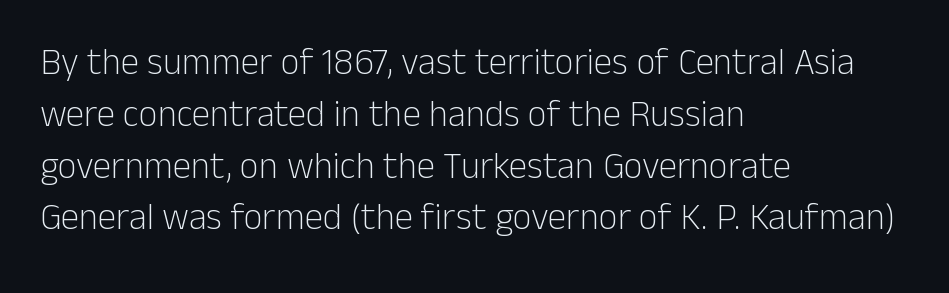
Q: Is the text bold? A: No.
Q: Is the text italic (slanted)? A: No, it is upright.
Q: Is the typeface a serif or a sans-serif typeface? A: Sans-serif.
Q: Is the text underlined? A: No.
Q: How is the paragraph aligned? A: Left-aligned.
Q: Is the spacing between letters normal or unusually wide? A: Normal.
Q: Is the spacing between lines tight, normal or loose? A: Normal.
Q: Width (condensed, normal, or wide)? A: Normal.
Q: Stroke contrast? A: Low.
Q: x-height? A: Medium.
Q: Monospaced? A: No.
